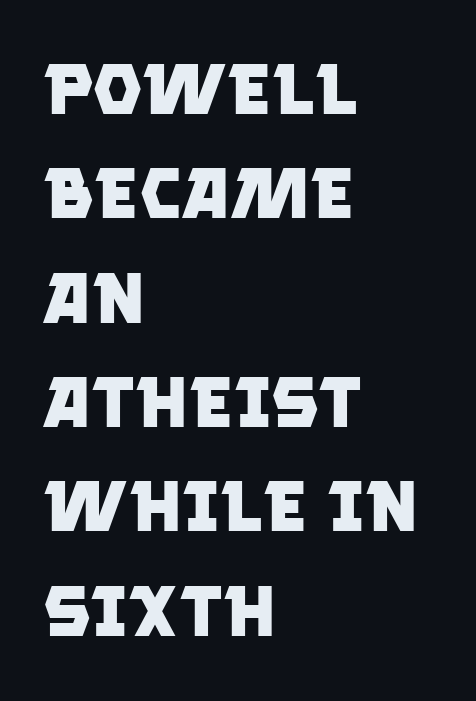
The specimen omits any rule beneath the text block's lines. The text was rendered using a sans face with plain stroke endings. A typesetter would call this leading conventional body-copy spacing. No extra tracking has been applied to these lines.
